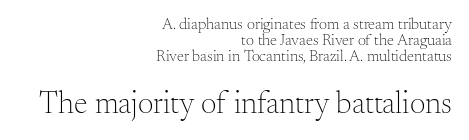
The image shows 31 px light serif type, upright; set right-aligned, tight line spacing (1.01x), normal letter spacing, not underlined; the second (bottom) block is 1.94x larger; medium stroke contrast and a small x-height.
